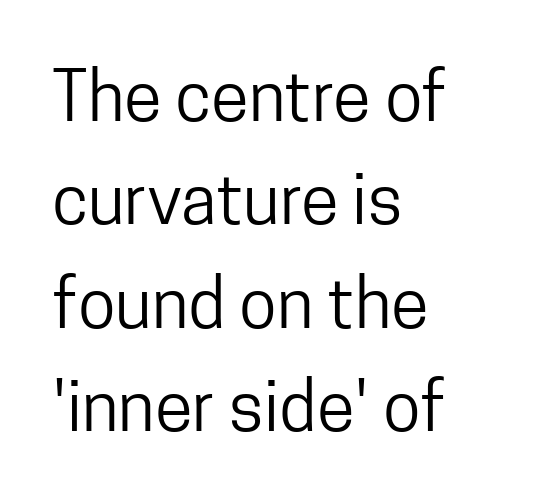
Unbolded letterforms with no extra heft. Is there much room between lines? A standard amount, neither cramped nor airy. You could not count columns in this text — the font is proportionally spaced. Plain, unruled lines of type.
